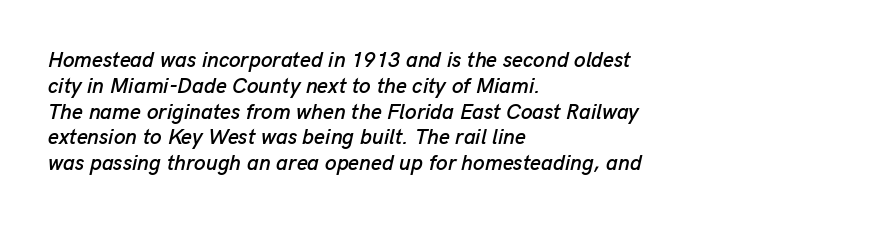
How are the letters spaced? Ordinarily, with no added tracking. Teacher's note: observe the even left margin — that is flush-left alignment. Slant detected: the letters are inclined. Anything drawn beneath the words? Only blank space.
